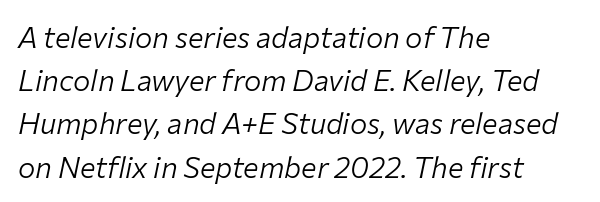
{"italic": "yes", "lean": "right", "slant_degrees": 12, "bold": "no", "weight": "light", "width": "normal", "stroke_contrast": "low", "x_height": "medium", "monospaced": "no", "underline": "no", "align": "left", "line_spacing": "normal", "line_spacing_ratio": 1.49, "letter_spacing": "normal", "letter_spacing_em": 0.0, "glyph_px": 29}
